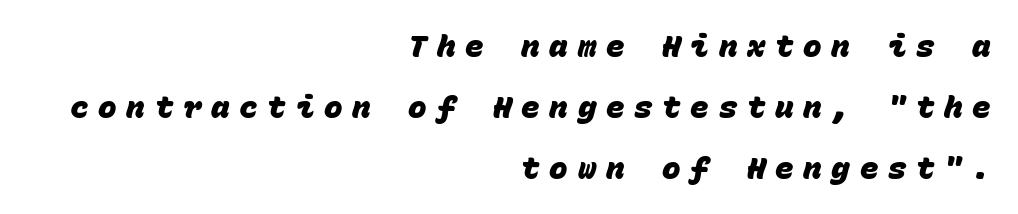
Q: Is the text bold? A: Yes.
Q: Is the typeface a serif or a sans-serif typeface? A: Sans-serif.
Q: Is the text underlined? A: No.
Q: How is the paragraph aligned? A: Right-aligned.
Q: Is the spacing between letters normal or unusually wide? A: Unusually wide.
Q: Is the spacing between lines tight, normal or loose? A: Loose.
Q: Width (condensed, normal, or wide)? A: Normal.
Q: Stroke contrast? A: Low.
Q: x-height? A: Large.
Q: Monospaced? A: Yes.
